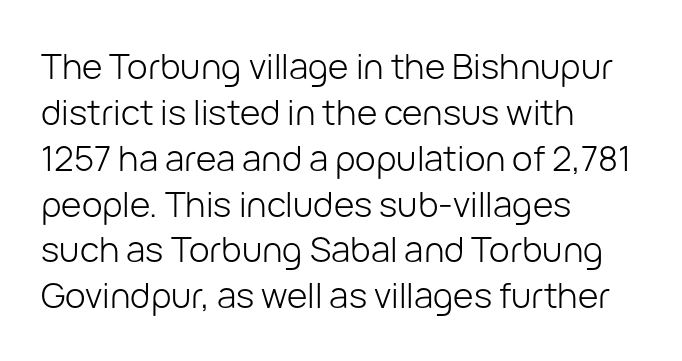
Q: Is the text bold? A: No.
Q: Is the text italic (slanted)? A: No, it is upright.
Q: Is the typeface a serif or a sans-serif typeface? A: Sans-serif.
Q: Is the text underlined? A: No.
Q: How is the paragraph aligned? A: Left-aligned.
Q: Is the spacing between letters normal or unusually wide? A: Normal.
Q: Is the spacing between lines tight, normal or loose? A: Normal.
Q: Width (condensed, normal, or wide)? A: Normal.
Q: Stroke contrast? A: Low.
Q: x-height? A: Medium.
Q: Monospaced? A: No.
